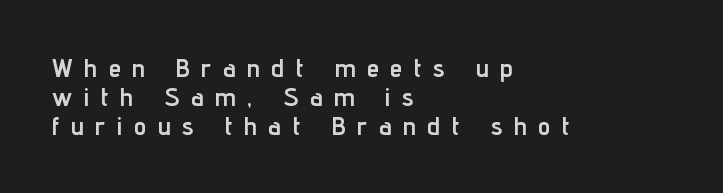
{"italic": "no", "bold": "yes", "underline": "no", "align": "left", "line_spacing_ratio": 1.16, "letter_spacing": "wide", "letter_spacing_em": 0.47, "glyph_px": 25}
